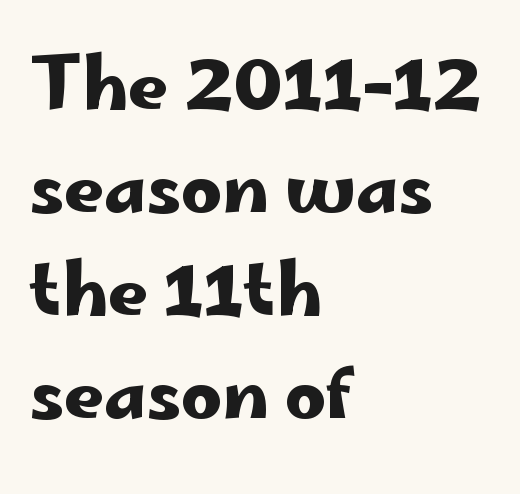
The image shows 71 px wide sans-serif type, upright; set left-aligned, normal line spacing (1.45x), normal letter spacing, not underlined; low stroke contrast and a small x-height.
